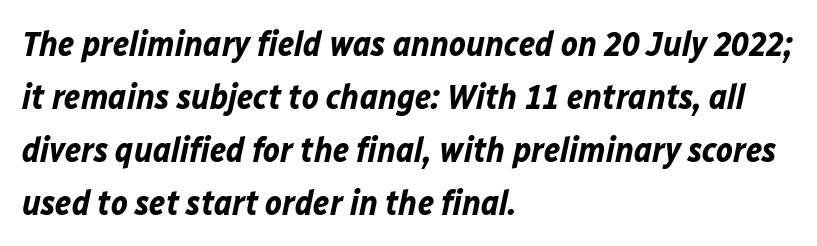
Does the leading feel generous? No, just average. Tracking here is standard; glyphs follow each other at the usual distance. This is heavy type, rendered in bold. Beneath every word, the page is bare. Line beginnings align vertically; line endings do not.
